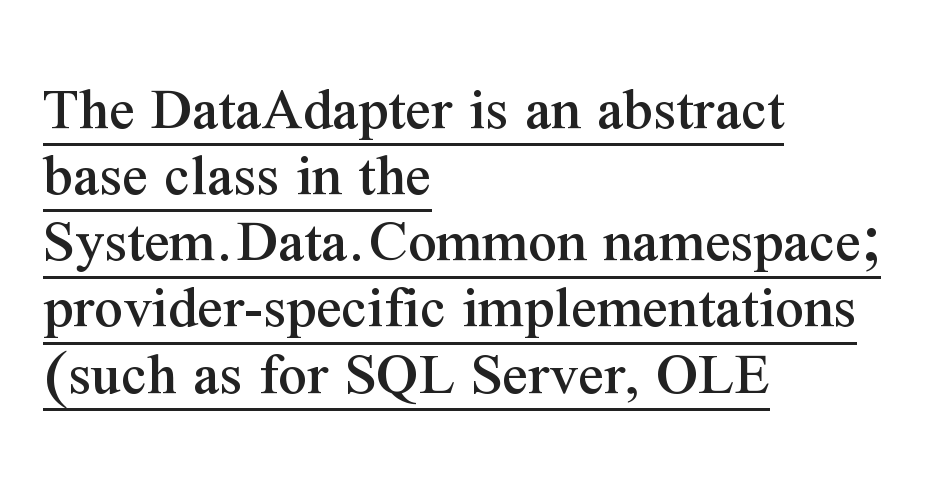
Q: Is the text italic (slanted)? A: No, it is upright.
Q: Is the typeface a serif or a sans-serif typeface? A: Serif.
Q: Is the text underlined? A: Yes.
Q: How is the paragraph aligned? A: Left-aligned.
Q: Is the spacing between letters normal or unusually wide? A: Normal.
Q: Is the spacing between lines tight, normal or loose? A: Tight.
Q: Width (condensed, normal, or wide)? A: Normal.
Q: Stroke contrast? A: Medium.
Q: x-height? A: Medium.
Q: Monospaced? A: No.
